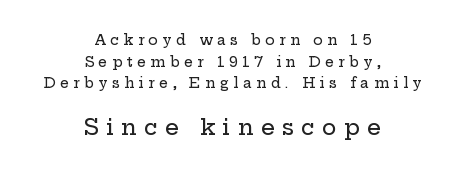
The image shows 22 px text type, upright; set centered, normal line spacing (1.54x), unusually wide letter spacing (+0.32 em), not underlined; the second (bottom) block is 1.57x larger.
